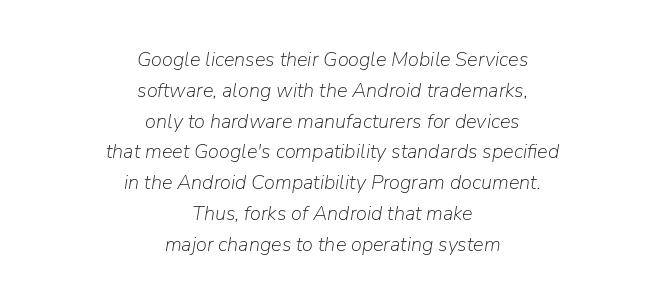
Every character sits at an angle, as italics do. Tracking value appears to be zero — textbook default spacing. The words here are not underlined. The typesetter chose a symmetrical, centered arrangement here.
